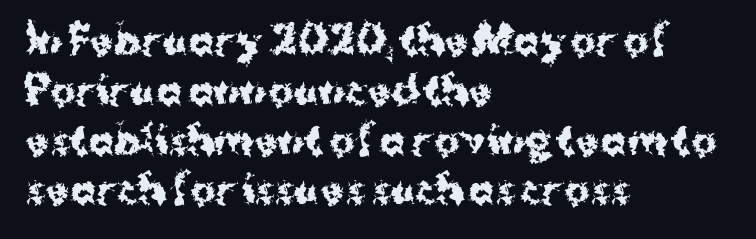
The image shows 38 px bold sans-serif type, upright; set left-aligned, normal line spacing (1.31x), normal letter spacing, not underlined; medium stroke contrast and a medium x-height.
